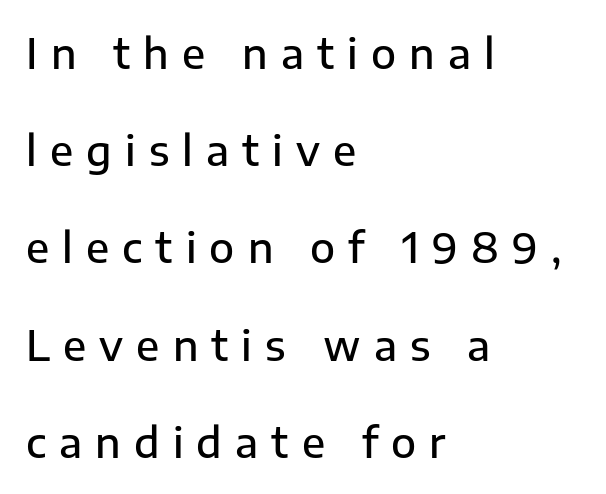
{"serif": "no", "italic": "no", "bold": "semi", "weight": "semibold", "width": "normal", "stroke_contrast": "low", "x_height": "medium", "monospaced": "no", "underline": "no", "align": "left", "line_spacing": "loose", "line_spacing_ratio": 2.37, "letter_spacing": "wide", "letter_spacing_em": 0.32, "glyph_px": 41}
